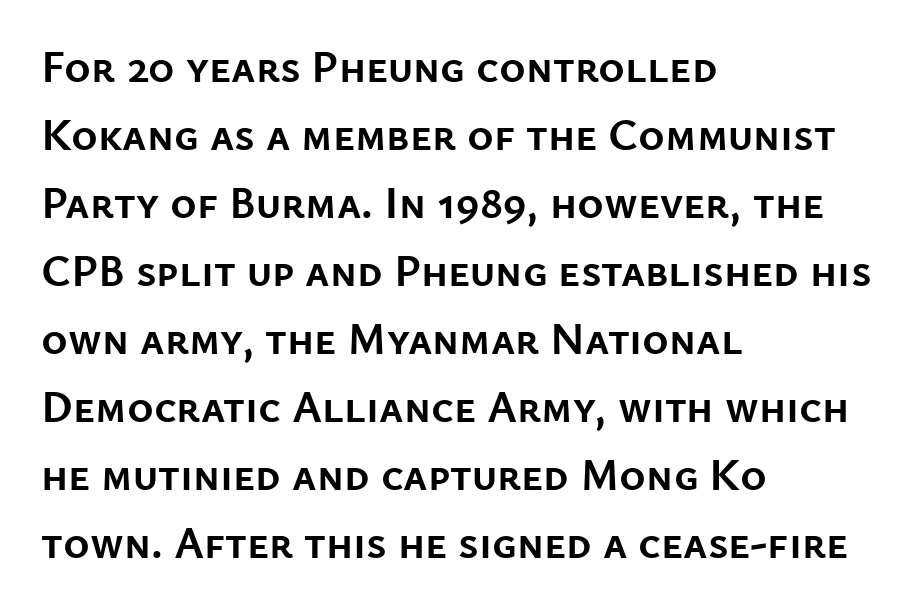
Vertical strokes here are truly vertical. Emphasis by weight is at full strength: bold. The paragraph shown leans on its left margin. These lines are rendered in a variable-pitch font. This is sans-serif lettering, the kind often seen on screens and signage. Each row of text sits above clean, open space.
